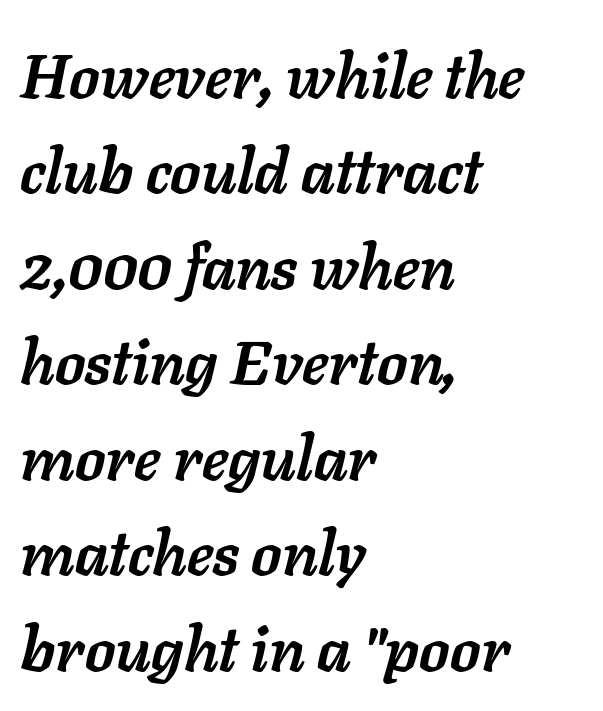
Q: Is the text bold? A: Yes.
Q: Is the text italic (slanted)? A: Yes, it leans right by about 11 degrees.
Q: Is the text underlined? A: No.
Q: How is the paragraph aligned? A: Left-aligned.
Q: Is the spacing between letters normal or unusually wide? A: Normal.
Q: Is the spacing between lines tight, normal or loose? A: Normal.
Q: Width (condensed, normal, or wide)? A: Normal.
Q: Stroke contrast? A: Low.
Q: x-height? A: Medium.
Q: Monospaced? A: No.
